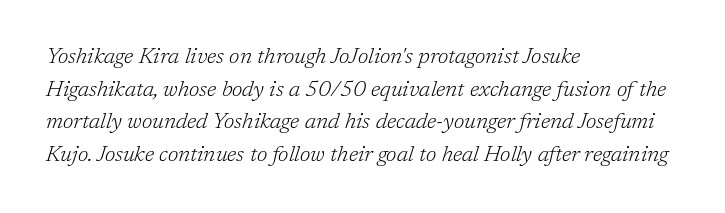
Q: Is the text bold? A: No.
Q: Is the text italic (slanted)? A: Yes, it leans right by about 17 degrees.
Q: Is the text underlined? A: No.
Q: How is the paragraph aligned? A: Left-aligned.
Q: Is the spacing between letters normal or unusually wide? A: Normal.
Q: Is the spacing between lines tight, normal or loose? A: Normal.
